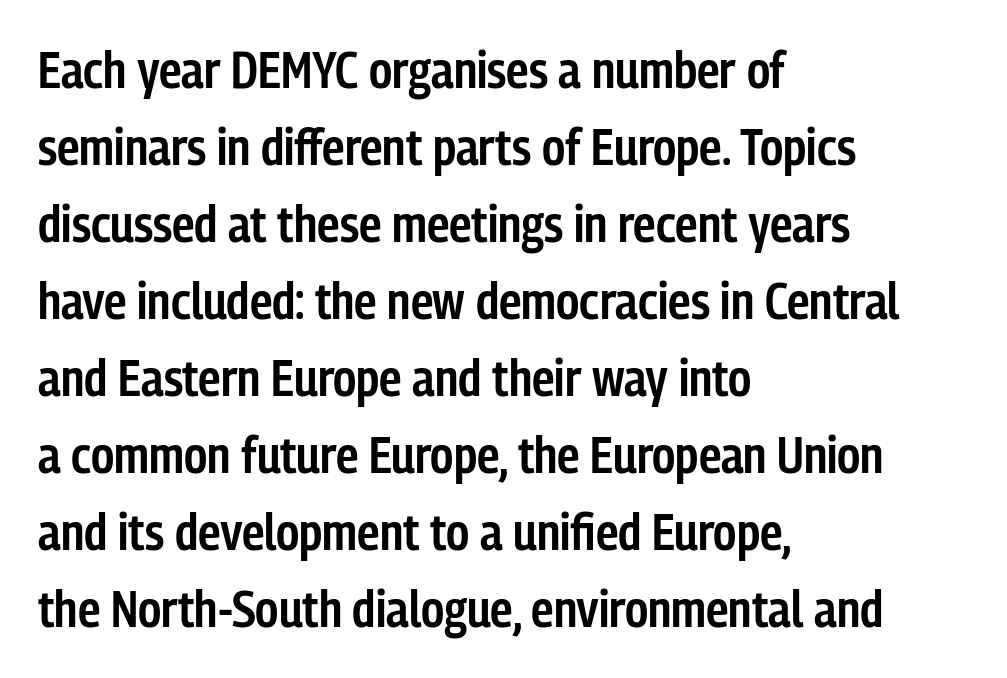
Q: Is the text bold? A: Semi-bold.
Q: Is the text italic (slanted)? A: No, it is upright.
Q: Is the typeface a serif or a sans-serif typeface? A: Sans-serif.
Q: Is the text underlined? A: No.
Q: How is the paragraph aligned? A: Left-aligned.
Q: Is the spacing between letters normal or unusually wide? A: Normal.
Q: Is the spacing between lines tight, normal or loose? A: Normal.
Q: Width (condensed, normal, or wide)? A: Condensed.
Q: Stroke contrast? A: Low.
Q: x-height? A: Medium.
Q: Monospaced? A: No.
